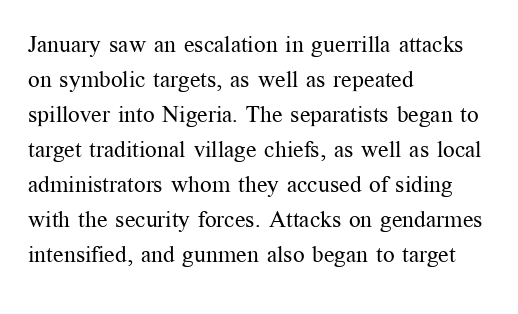
{"italic": "no", "bold": "no", "underline": "no", "align": "left", "line_spacing": "normal", "line_spacing_ratio": 1.52, "letter_spacing": "normal", "letter_spacing_em": 0.0, "glyph_px": 23}
